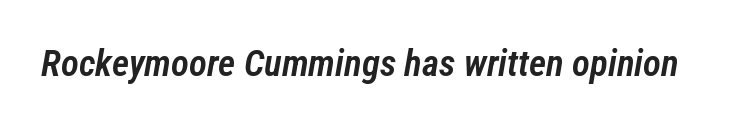
{"italic": "yes", "lean": "right", "slant_degrees": 12, "bold": "semi", "weight": "semibold", "width": "condensed", "stroke_contrast": "low", "x_height": "medium", "monospaced": "no", "underline": "no", "letter_spacing": "normal", "letter_spacing_em": 0.0, "glyph_px": 37}
